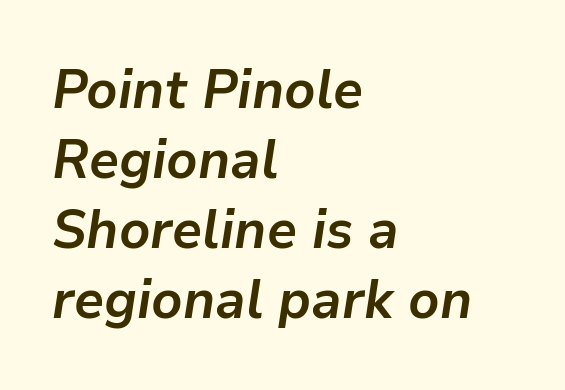
The image shows 55 px semibold type, italic (leaning right); set left-aligned, normal line spacing (1.27x), normal letter spacing, not underlined; low stroke contrast and a medium x-height.
